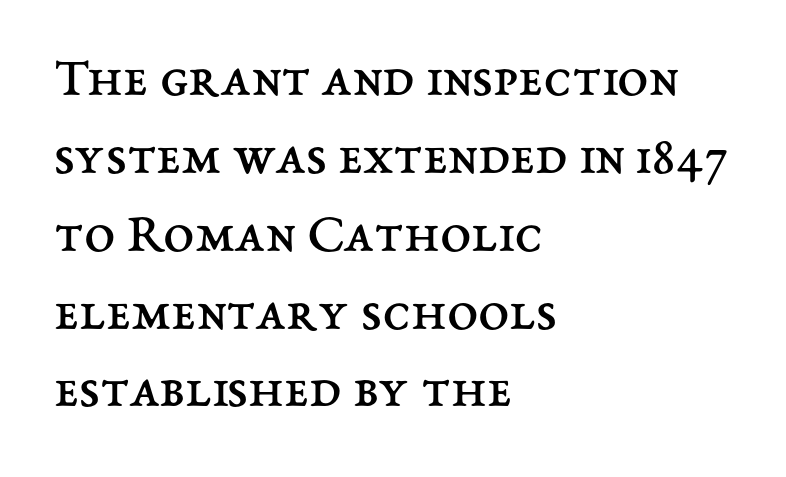
The image shows 56 px regular-weight type, upright; set left-aligned, normal line spacing (1.39x), normal letter spacing, not underlined; medium stroke contrast and a medium x-height.
